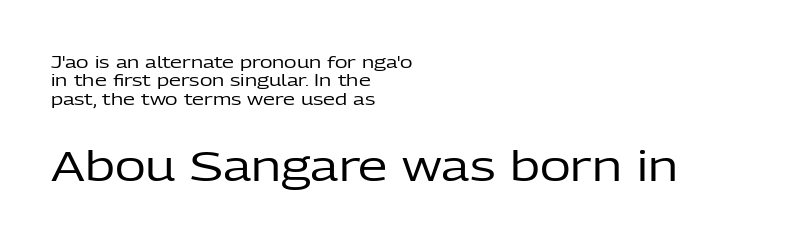
The image shows 42 px regular-weight sans-serif type, upright; set left-aligned, tight line spacing (1.08x), normal letter spacing, not underlined; the second (bottom) block is 2.47x larger; low stroke contrast and a medium x-height.
